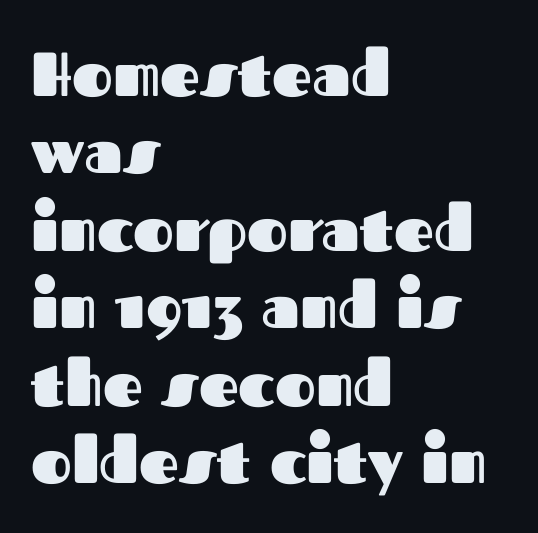
The lines sit at an ordinary, default distance from one another. This sample is left-justified, so line endings fall wherever the words run out. The sample has been set heavy, in full bold. A typesetter would label this face a sans. Is this a fixed-width face? No — the glyphs have proportional, varying widths. Unlike italic type, these characters show no tilt at all.
